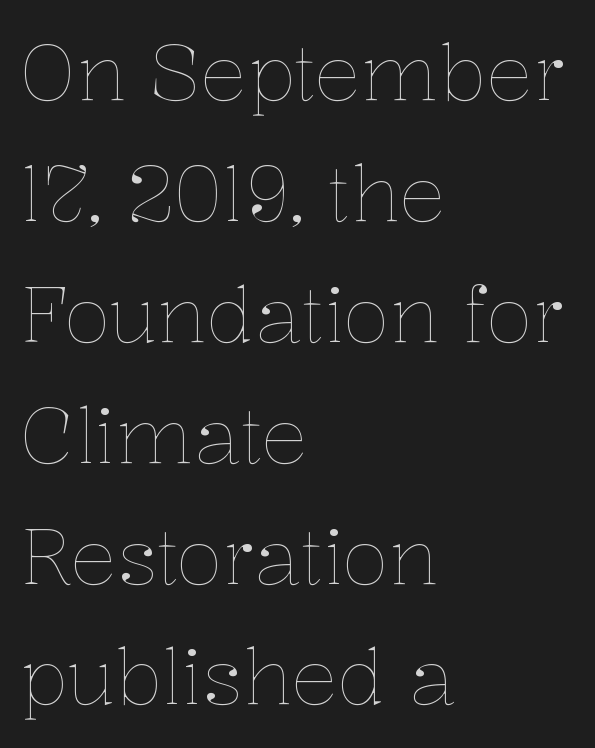
The image shows 77 px thin type, upright; set left-aligned, normal line spacing (1.57x), normal letter spacing, not underlined; low stroke contrast and a medium x-height.
